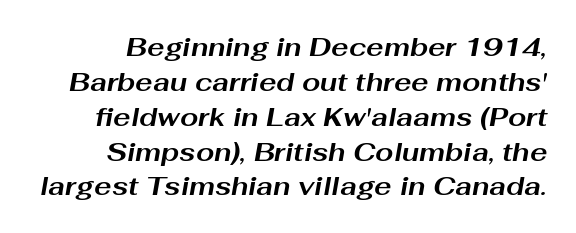
The image shows 26 px bold type, italic (leaning right); set normal line spacing (1.34x), normal letter spacing, not underlined.
